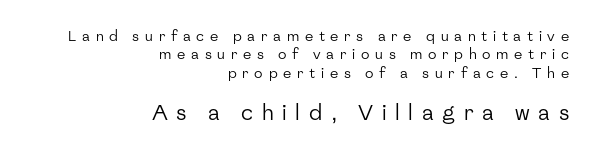
If you measured baseline to baseline, you'd find a middling distance. No italicization has been applied; the sample stays upright. The ragged edge is on the left, which tells us the setting is flush right. Honestly, there is no underline to notice here at all.
